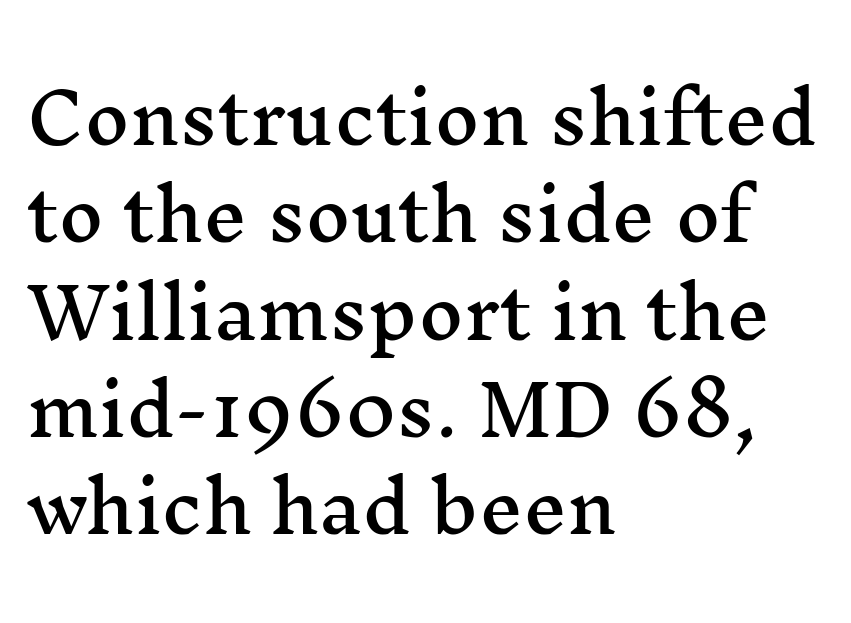
Q: Is the text italic (slanted)? A: No, it is upright.
Q: Is the typeface a serif or a sans-serif typeface? A: Serif.
Q: Is the text underlined? A: No.
Q: How is the paragraph aligned? A: Left-aligned.
Q: Is the spacing between letters normal or unusually wide? A: Normal.
Q: Is the spacing between lines tight, normal or loose? A: Normal.
Q: Width (condensed, normal, or wide)? A: Wide.
Q: Stroke contrast? A: Medium.
Q: x-height? A: Medium.
Q: Monospaced? A: No.
